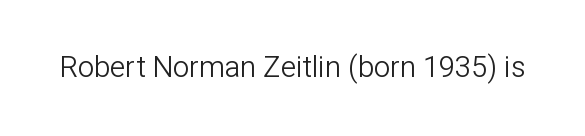
Type without underlining. Are there feet on the stems? There aren't — it's a sans. Spacing verdict: proportional, widths tailored to each character. The letterforms sit shoulder to shoulder at normal distance. The specimen reads as upright at a glance. The strokes carry an ordinary text weight at most.
